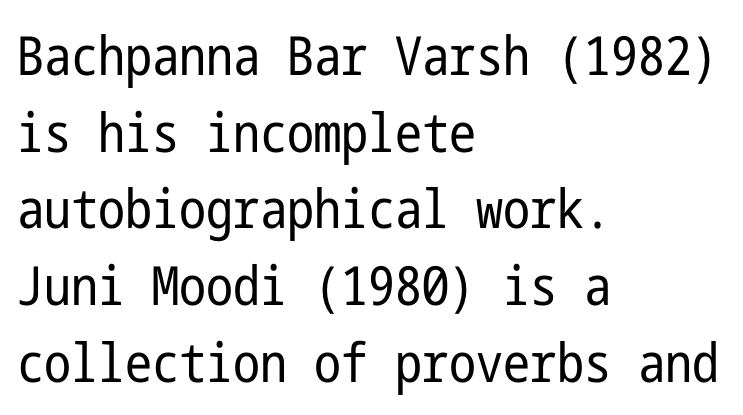
Q: Is the text bold? A: No.
Q: Is the text italic (slanted)? A: No, it is upright.
Q: Is the typeface a serif or a sans-serif typeface? A: Sans-serif.
Q: Is the text underlined? A: No.
Q: How is the paragraph aligned? A: Left-aligned.
Q: Is the spacing between letters normal or unusually wide? A: Normal.
Q: Is the spacing between lines tight, normal or loose? A: Normal.
Q: Width (condensed, normal, or wide)? A: Condensed.
Q: Stroke contrast? A: Low.
Q: x-height? A: Medium.
